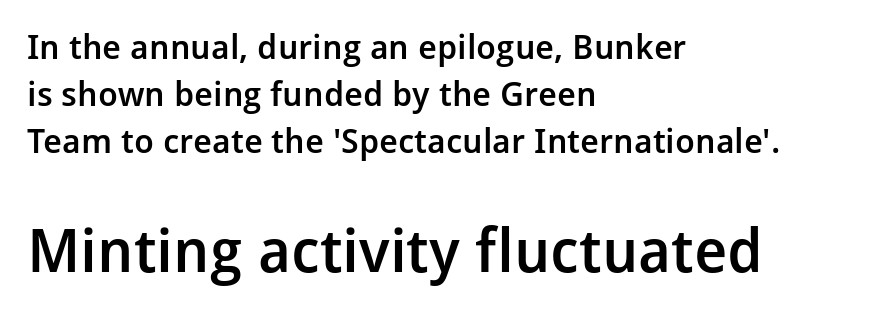
Q: Is the text bold? A: Semi-bold.
Q: Is the text italic (slanted)? A: No, it is upright.
Q: Is the typeface a serif or a sans-serif typeface? A: Sans-serif.
Q: Is the text underlined? A: No.
Q: How is the paragraph aligned? A: Left-aligned.
Q: Is the spacing between letters normal or unusually wide? A: Normal.
Q: Is the spacing between lines tight, normal or loose? A: Normal.
Q: Which block of text is set in a larger size, the first (top) or the second (bottom)? A: The second (bottom) one.
Q: Width (condensed, normal, or wide)? A: Normal.
Q: Stroke contrast? A: Low.
Q: x-height? A: Medium.
Q: Monospaced? A: No.
